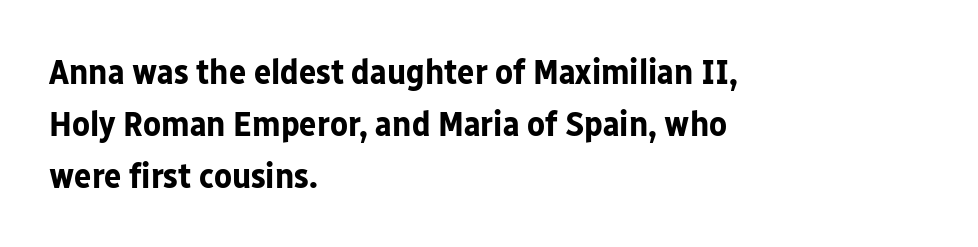
One-word summary of the alignment: left. A bare baseline throughout the passage. Notice how descenders clear the ascenders below comfortably — that's standard leading. Weight: bold.
